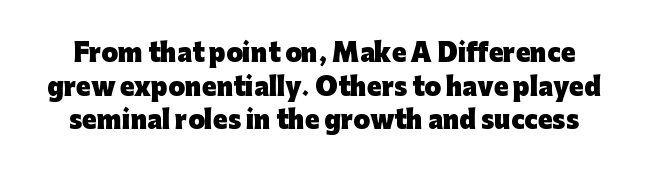
The image shows 24 px bold type, upright; set normal line spacing (1.4x), normal letter spacing, not underlined.
